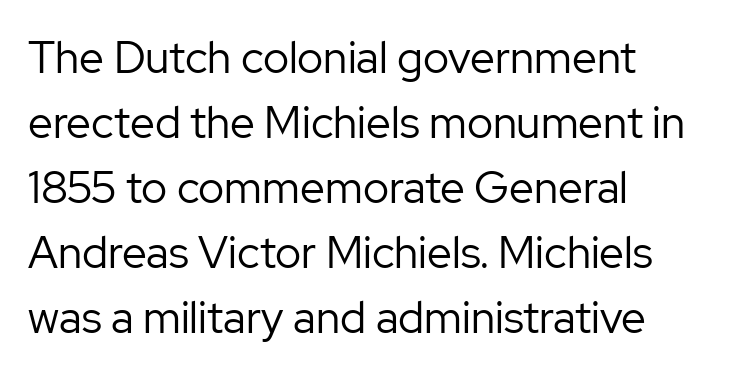
The image shows 44 px regular-weight sans-serif type, upright; set left-aligned, normal line spacing (1.48x), normal letter spacing, not underlined; low stroke contrast and a medium x-height.
